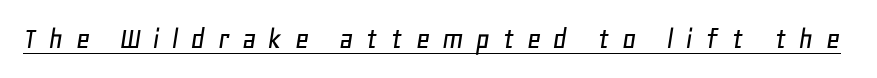
A typographer would call this underscored text. Here the glyphs are tracked loosely, breaking word shapes into spaced letters. Does the lettering tilt? It does — this is italic. The rendering uses natural spacing where letterforms have individual widths.
